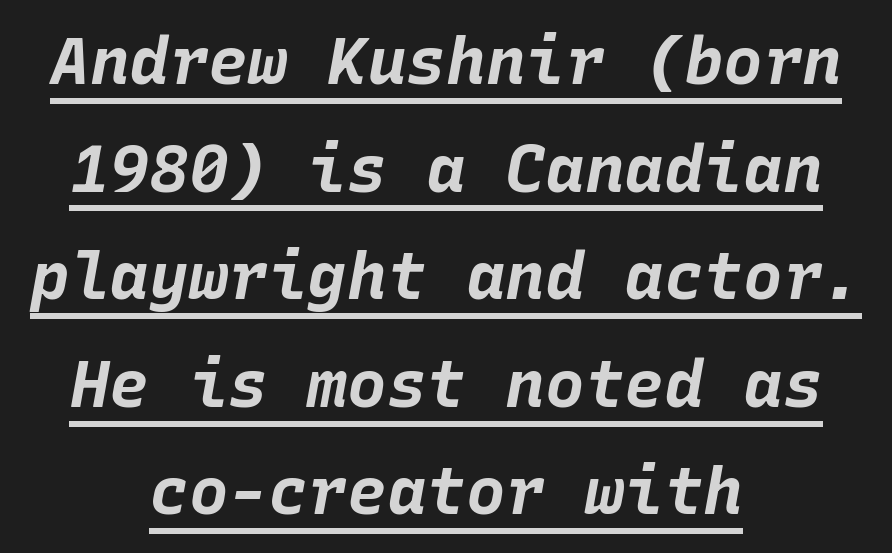
Q: Is the text bold? A: Yes.
Q: Is the text italic (slanted)? A: Yes, it leans right by about 10 degrees.
Q: Is the text underlined? A: Yes.
Q: How is the paragraph aligned? A: Centered.
Q: Is the spacing between letters normal or unusually wide? A: Normal.
Q: Is the spacing between lines tight, normal or loose? A: Normal.
Q: Width (condensed, normal, or wide)? A: Normal.
Q: Stroke contrast? A: Low.
Q: x-height? A: Large.
Q: Monospaced? A: Yes.
